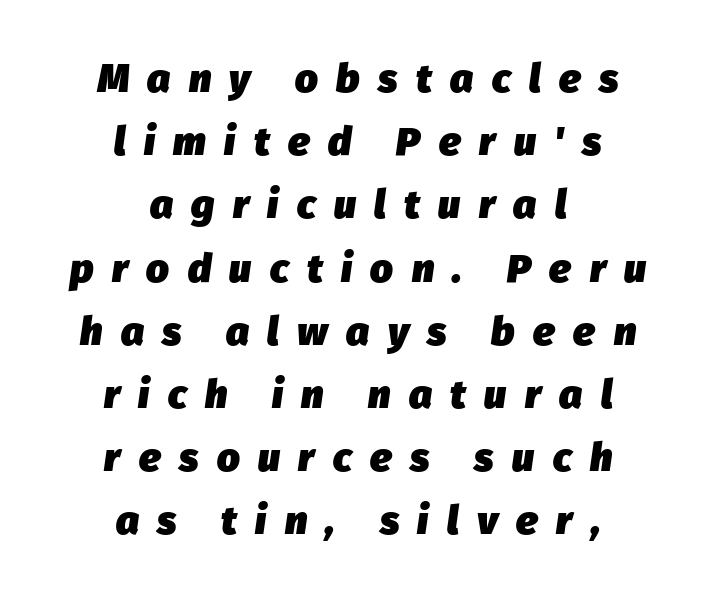
The image shows 40 px heavy type, italic (leaning right); set centered, normal line spacing (1.58x), unusually wide letter spacing (+0.46 em), not underlined; low stroke contrast and a medium x-height.
